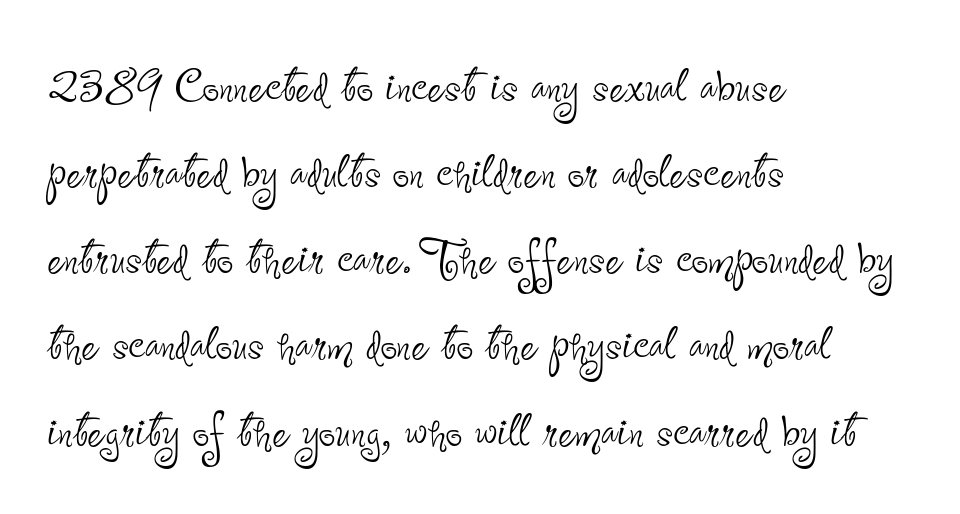
The image shows 59 px thin, condensed sans-serif type; set left-aligned, normal line spacing (1.46x), normal letter spacing, not underlined; low stroke contrast and a small x-height.
